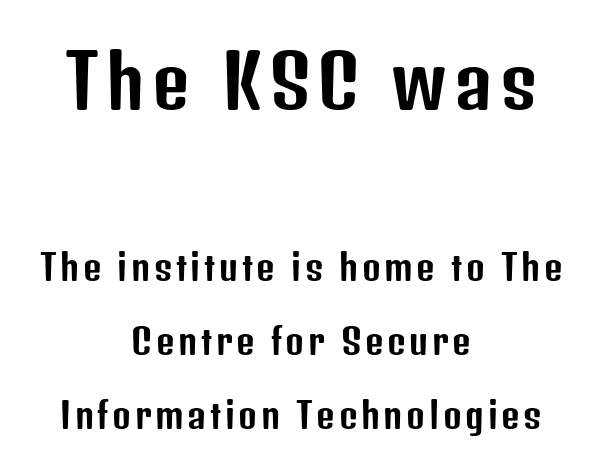
Q: Is the text italic (slanted)? A: No, it is upright.
Q: Is the typeface a serif or a sans-serif typeface? A: Sans-serif.
Q: Is the text underlined? A: No.
Q: How is the paragraph aligned? A: Centered.
Q: Is the spacing between lines tight, normal or loose? A: Loose.
Q: Which block of text is set in a larger size, the first (top) or the second (bottom)? A: The first (top) one.
Q: Width (condensed, normal, or wide)? A: Condensed.
Q: Stroke contrast? A: Low.
Q: x-height? A: Medium.
Q: Monospaced? A: No.
